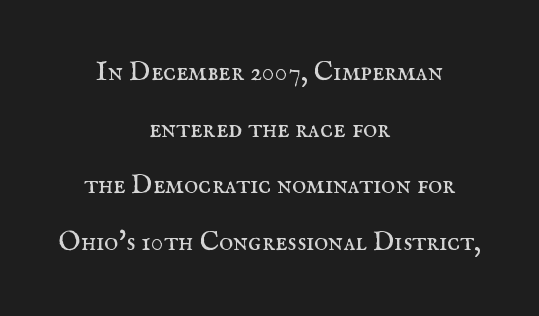
Q: Is the text bold? A: No.
Q: Is the text italic (slanted)? A: No, it is upright.
Q: Is the text underlined? A: No.
Q: How is the paragraph aligned? A: Centered.
Q: Is the spacing between letters normal or unusually wide? A: Normal.
Q: Is the spacing between lines tight, normal or loose? A: Loose.
